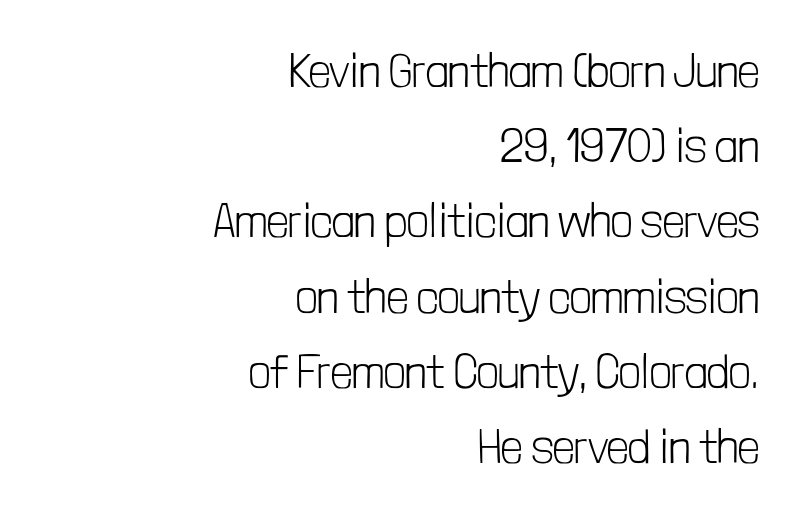
{"serif": "no", "italic": "no", "bold": "no", "weight": "light", "width": "condensed", "stroke_contrast": "low", "x_height": "medium", "monospaced": "no", "underline": "no", "align": "right", "line_spacing": "normal", "line_spacing_ratio": 1.6, "letter_spacing": "normal", "letter_spacing_em": 0.0, "glyph_px": 47}
